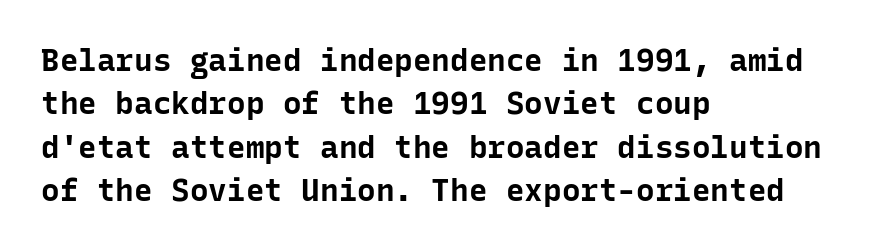
Q: Is the text bold? A: Yes.
Q: Is the text italic (slanted)? A: No, it is upright.
Q: Is the typeface a serif or a sans-serif typeface? A: Sans-serif.
Q: Is the text underlined? A: No.
Q: How is the paragraph aligned? A: Left-aligned.
Q: Is the spacing between letters normal or unusually wide? A: Normal.
Q: Is the spacing between lines tight, normal or loose? A: Normal.
Q: Width (condensed, normal, or wide)? A: Normal.
Q: Stroke contrast? A: Low.
Q: x-height? A: Medium.
Q: Monospaced? A: Yes.
